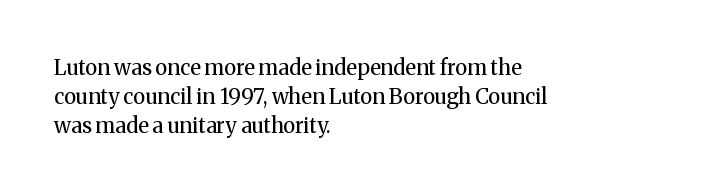
Each new line begins a customary step beneath the previous one. Stems here are at most as thick as an everyday book face. Words appear dense and cohesive because spacing is normal. Descenders hang freely into open space. The axis of the letterforms is exactly vertical.
